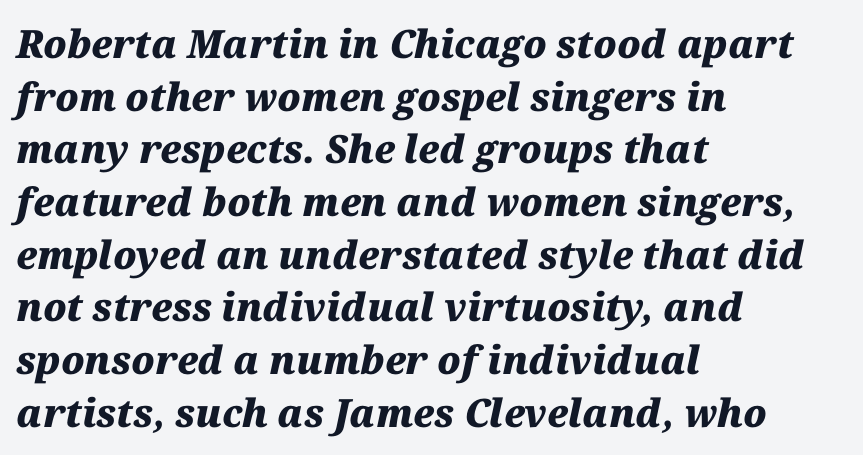
Q: Is the text bold? A: Yes.
Q: Is the text italic (slanted)? A: Yes, it leans right by about 12 degrees.
Q: Is the text underlined? A: No.
Q: How is the paragraph aligned? A: Left-aligned.
Q: Is the spacing between letters normal or unusually wide? A: Normal.
Q: Is the spacing between lines tight, normal or loose? A: Normal.
Q: Width (condensed, normal, or wide)? A: Normal.
Q: Stroke contrast? A: Medium.
Q: x-height? A: Medium.
Q: Monospaced? A: No.
